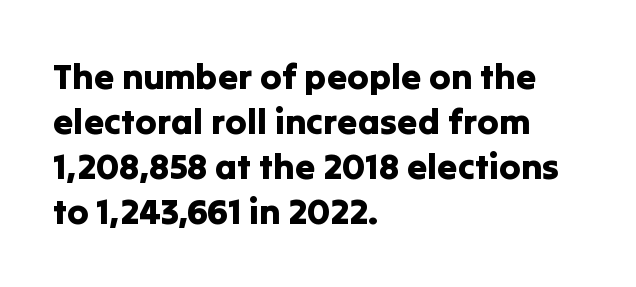
{"serif": "no", "italic": "no", "width": "normal", "stroke_contrast": "low", "x_height": "medium", "monospaced": "no", "underline": "no", "align": "left", "line_spacing": "normal", "line_spacing_ratio": 1.25, "letter_spacing": "normal", "letter_spacing_em": 0.0, "glyph_px": 36}
